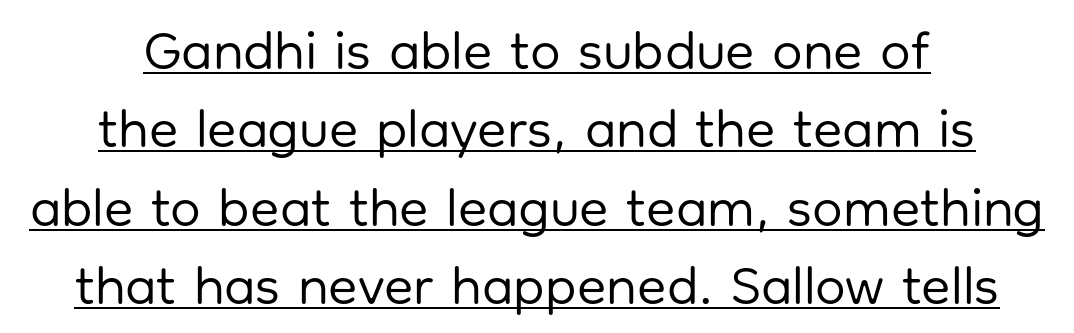
Q: Is the text bold? A: No.
Q: Is the text italic (slanted)? A: No, it is upright.
Q: Is the typeface a serif or a sans-serif typeface? A: Sans-serif.
Q: Is the text underlined? A: Yes.
Q: How is the paragraph aligned? A: Centered.
Q: Is the spacing between letters normal or unusually wide? A: Normal.
Q: Is the spacing between lines tight, normal or loose? A: Normal.
Q: Width (condensed, normal, or wide)? A: Normal.
Q: Stroke contrast? A: Low.
Q: x-height? A: Medium.
Q: Monospaced? A: No.
